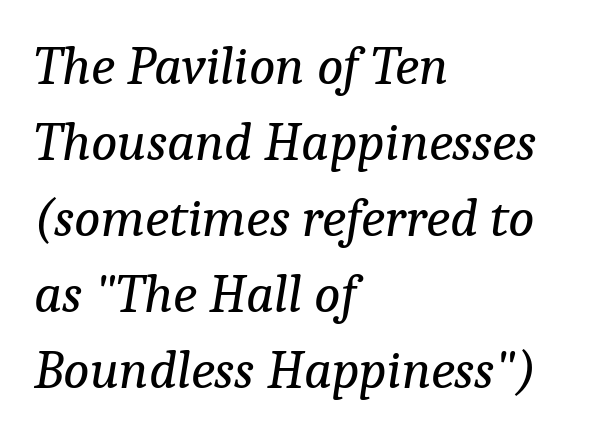
{"serif": "yes", "italic": "yes", "lean": "right", "slant_degrees": 9, "bold": "no", "weight": "regular", "width": "normal", "stroke_contrast": "low", "x_height": "medium", "monospaced": "no", "underline": "no", "align": "left", "line_spacing": "normal", "line_spacing_ratio": 1.38, "letter_spacing": "normal", "letter_spacing_em": 0.0, "glyph_px": 55}
